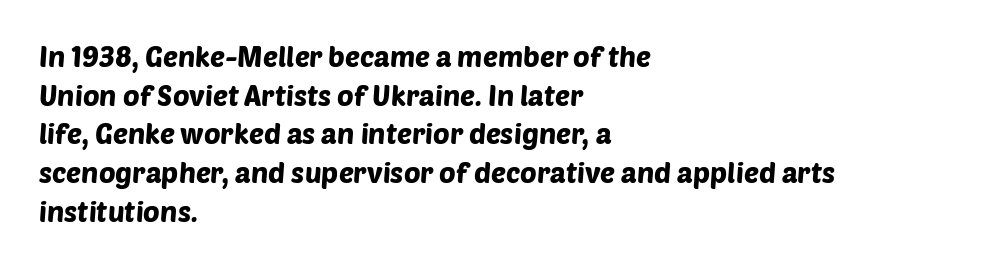
Q: Is the typeface a serif or a sans-serif typeface? A: Sans-serif.
Q: Is the text underlined? A: No.
Q: How is the paragraph aligned? A: Left-aligned.
Q: Is the spacing between letters normal or unusually wide? A: Normal.
Q: Is the spacing between lines tight, normal or loose? A: Normal.
Q: Width (condensed, normal, or wide)? A: Normal.
Q: Stroke contrast? A: Low.
Q: x-height? A: Large.
Q: Monospaced? A: No.
